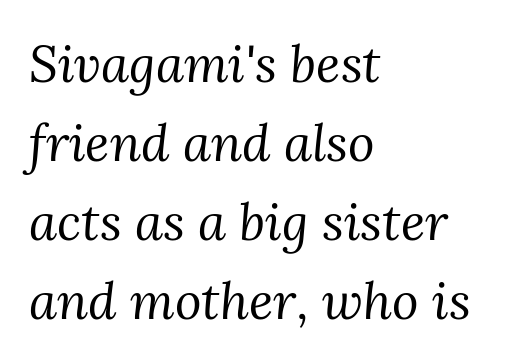
Characters follow at the spacing the type designer built in. Slant detected: the letters are inclined. Words float on clear page, feet unadorned. Are there feet on the stems? There are — it's a serif. Note the varied advance widths — an 'i' is clearly narrower than an 'm'.
